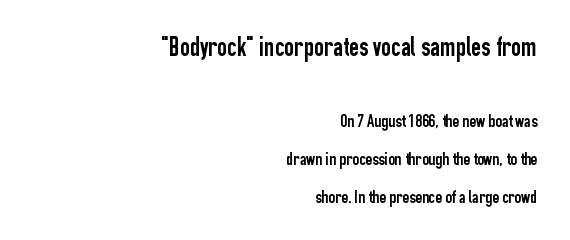
Q: Is the text italic (slanted)? A: No, it is upright.
Q: Is the text underlined? A: No.
Q: How is the paragraph aligned? A: Right-aligned.
Q: Is the spacing between letters normal or unusually wide? A: Normal.
Q: Is the spacing between lines tight, normal or loose? A: Loose.
Q: Which block of text is set in a larger size, the first (top) or the second (bottom)? A: The first (top) one.
